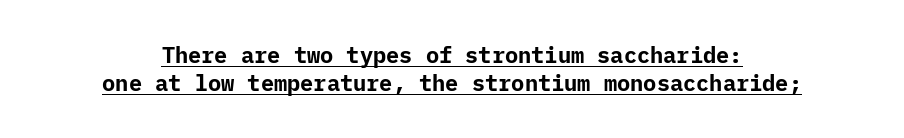
{"italic": "no", "bold": "yes", "underline": "yes", "align": "center", "line_spacing": "normal", "line_spacing_ratio": 1.27, "letter_spacing": "normal", "letter_spacing_em": 0.0, "glyph_px": 22}
